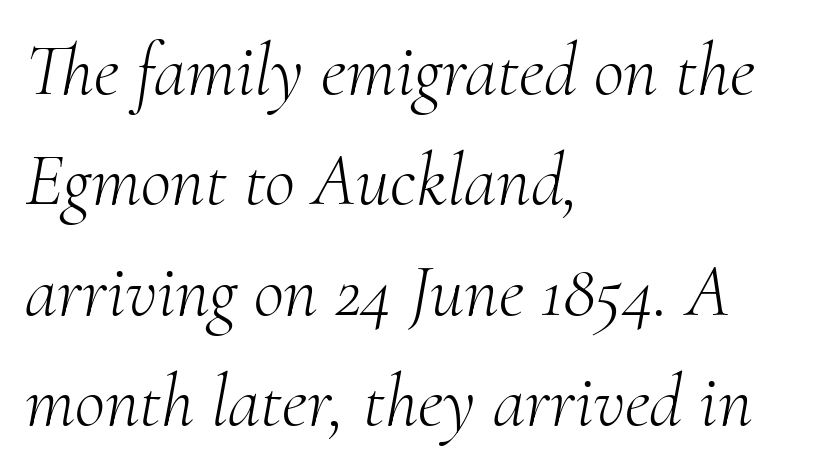
Letterform terminals end in serifs throughout the passage. Spacing between characters is what you'd get straight out of the box. The weight tops out at a normal text grade. Is this a fixed-width face? No — the glyphs have proportional, varying widths. Italic: yes, the glyphs are oblique. The words here are not underlined.
